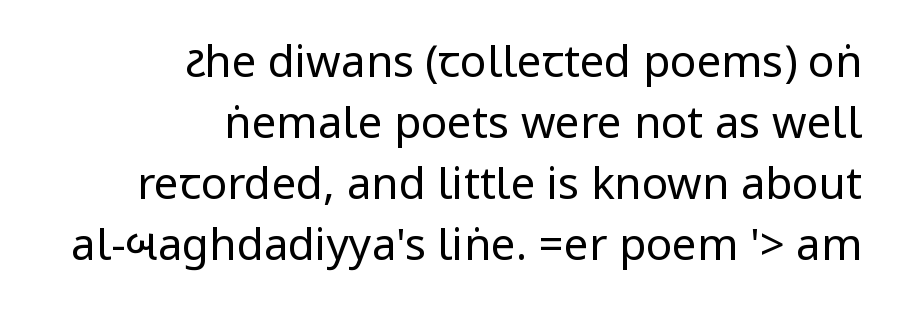
{"serif": "no", "italic": "no", "bold": "no", "weight": "regular", "width": "condensed", "stroke_contrast": "low", "underline": "no", "align": "right", "line_spacing": "normal", "line_spacing_ratio": 1.39, "letter_spacing": "normal", "letter_spacing_em": 0.0, "glyph_px": 44}
